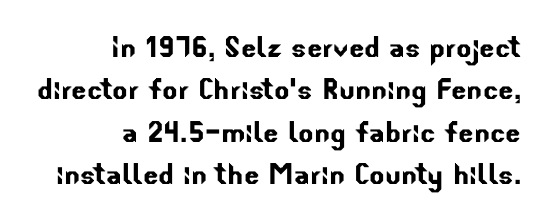
Q: Is the typeface a serif or a sans-serif typeface? A: Sans-serif.
Q: Is the text underlined? A: No.
Q: How is the paragraph aligned? A: Right-aligned.
Q: Is the spacing between letters normal or unusually wide? A: Normal.
Q: Width (condensed, normal, or wide)? A: Normal.
Q: Stroke contrast? A: Low.
Q: x-height? A: Small.
Q: Monospaced? A: No.
